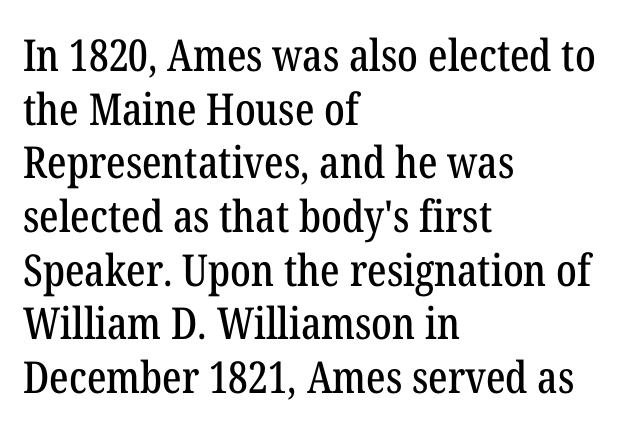
Proportional: the letters do not fall into vertical columns. Characters remain perfectly vertical along every line. Left-aligned paragraph, ragged on the right. The type family on display is of the serif kind. The face used here is rendered with its standard letterfit.
